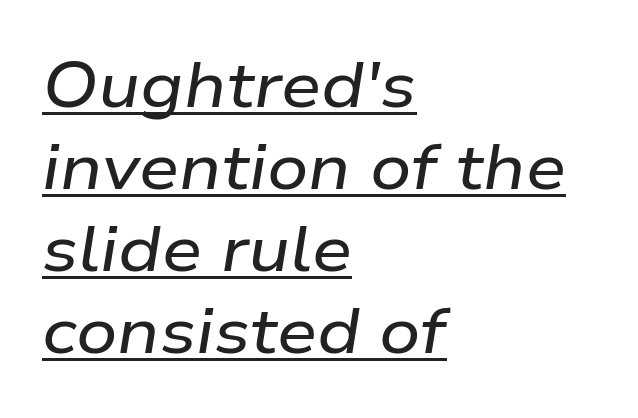
In terms of letterspacing, this is plain default setting. Leftover space on each line is placed entirely after the last word. What decoration does the sample have? An underline. Evenly set lines give the paragraph a standard silhouette. Spacing verdict: proportional, widths tailored to each character.
